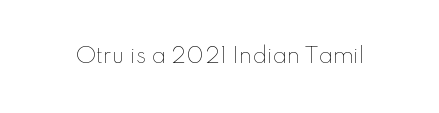
The image shows 21 px text type, upright; set normal letter spacing, not underlined.
